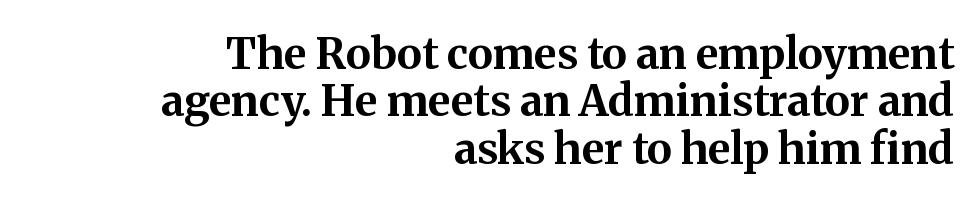
The specimen omits any rule beneath the text block's lines. Observe the serifs anchoring each vertical stroke in this sample. Observe the ordinary spacing: letters are neighbours, not strangers. Students, this is bold: see how much ink each stroke carries.
